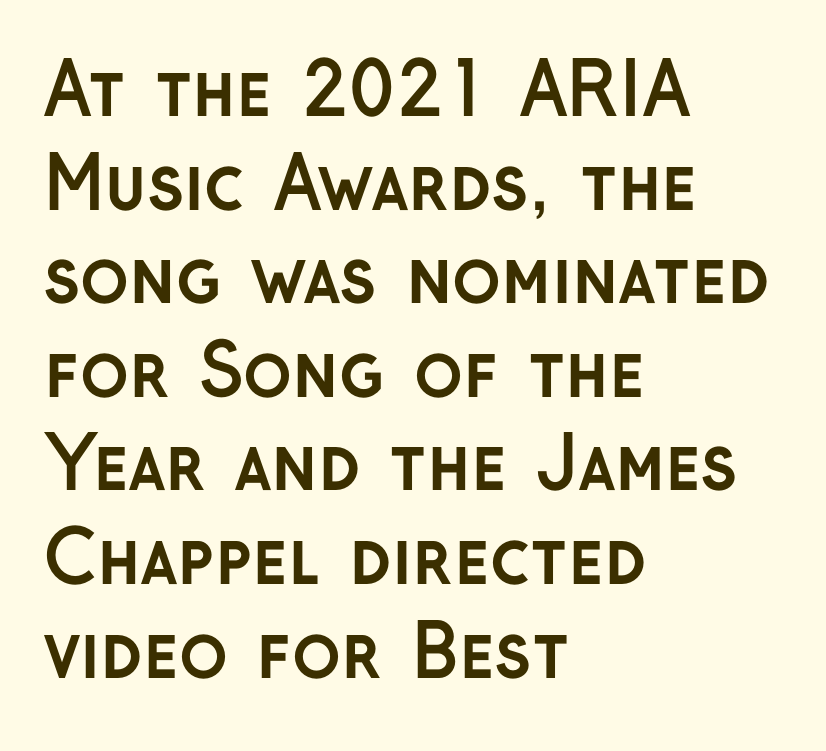
Layout note: lines flush left. Is there any slant? The stems are plumb. Observe the ordinary spacing: letters are neighbours, not strangers. Does the type have serifs? No, each stem ends abruptly. Unmarked baselines from the first word to the last. Is the type bold? Yes — the strokes are clearly thick and heavy.
